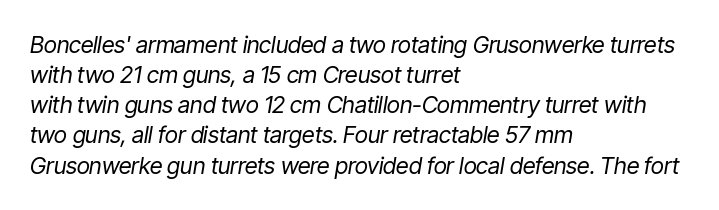
Q: Is the text bold? A: No.
Q: Is the text italic (slanted)? A: Yes, it leans right by about 9 degrees.
Q: Is the text underlined? A: No.
Q: How is the paragraph aligned? A: Left-aligned.
Q: Is the spacing between letters normal or unusually wide? A: Normal.
Q: Is the spacing between lines tight, normal or loose? A: Normal.
